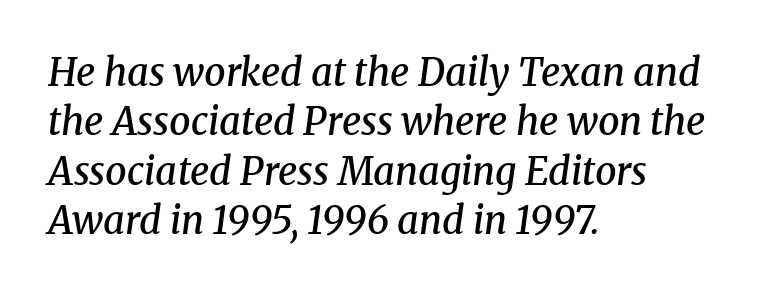
The rendering applies a slant to the glyphs. The typesetting leans somewhat heavy: a semibold. Spacing verdict: proportional, widths tailored to each character. The lines in this sample share a left origin and differ only in where they stop. These lines are composed in type with serifs.
